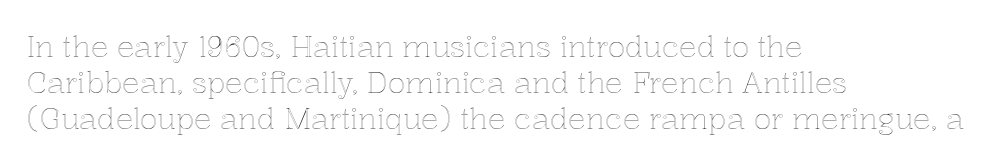
The letters advance in unequal steps, a hallmark of proportional type. Compared with typical body copy, the letter spacing here is the same. The paragraph has a hard left edge and a soft right edge. No word sits above an underline. Every stem runs plumb, perpendicular to the baseline.
